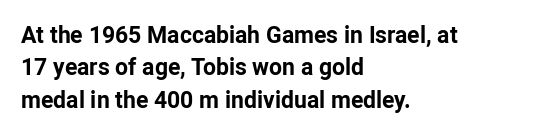
Q: Is the text bold? A: Yes.
Q: Is the text italic (slanted)? A: No, it is upright.
Q: Is the text underlined? A: No.
Q: How is the paragraph aligned? A: Left-aligned.
Q: Is the spacing between letters normal or unusually wide? A: Normal.
Q: Is the spacing between lines tight, normal or loose? A: Normal.
